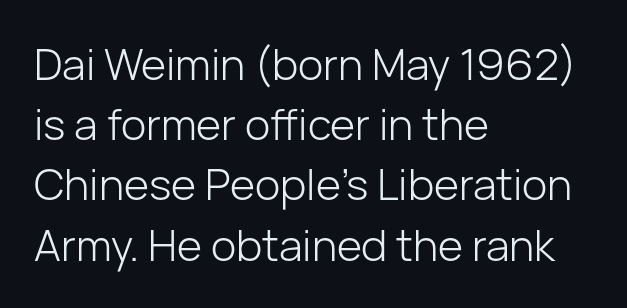
Nothing unusual about the tracking: characters are spaced as the font intends. Every character sits straight up, as roman type does. The strip under each line holds only bare page. You could not count columns in this text — the font is proportionally spaced. The compositor pushed each line to the left boundary.
